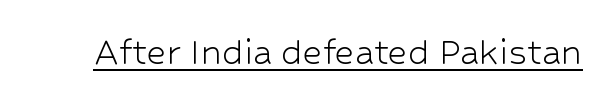
{"serif": "no", "italic": "no", "bold": "no", "weight": "light", "width": "normal", "stroke_contrast": "low", "x_height": "medium", "monospaced": "no", "underline": "yes", "letter_spacing": "normal", "letter_spacing_em": 0.0, "glyph_px": 43}
